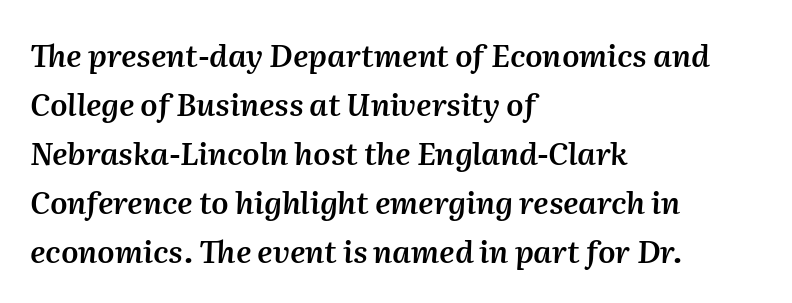
The leading is moderate, giving the passage an even texture. Strokes here are thickened, but only to semibold level. If you drew a ruler down the left edge, every line would touch it. The rendering uses natural spacing where letterforms have individual widths. Compared with ordinary roman type, these characters are visibly tilted.
